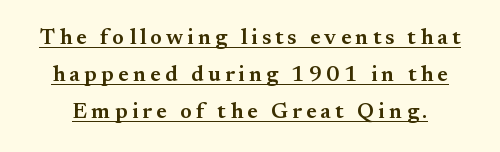
The image shows 22 px text type, upright; set normal line spacing (1.69x), underlined.
